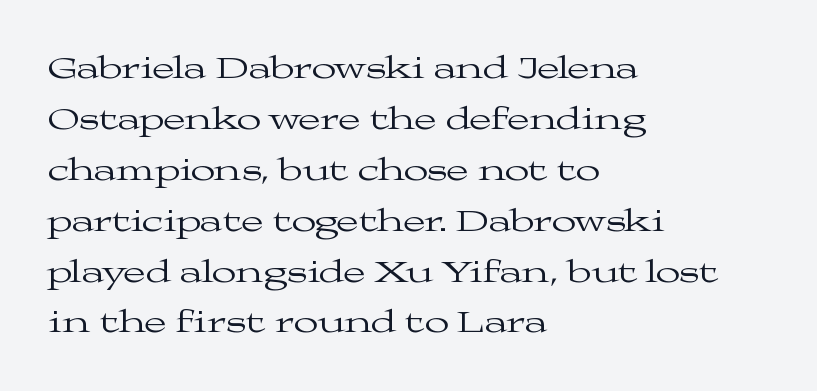
Q: Is the text bold? A: No.
Q: Is the text italic (slanted)? A: No, it is upright.
Q: Is the typeface a serif or a sans-serif typeface? A: Serif.
Q: Is the text underlined? A: No.
Q: How is the paragraph aligned? A: Left-aligned.
Q: Is the spacing between letters normal or unusually wide? A: Normal.
Q: Is the spacing between lines tight, normal or loose? A: Normal.
Q: Width (condensed, normal, or wide)? A: Wide.
Q: Stroke contrast? A: Medium.
Q: x-height? A: Medium.
Q: Monospaced? A: No.
